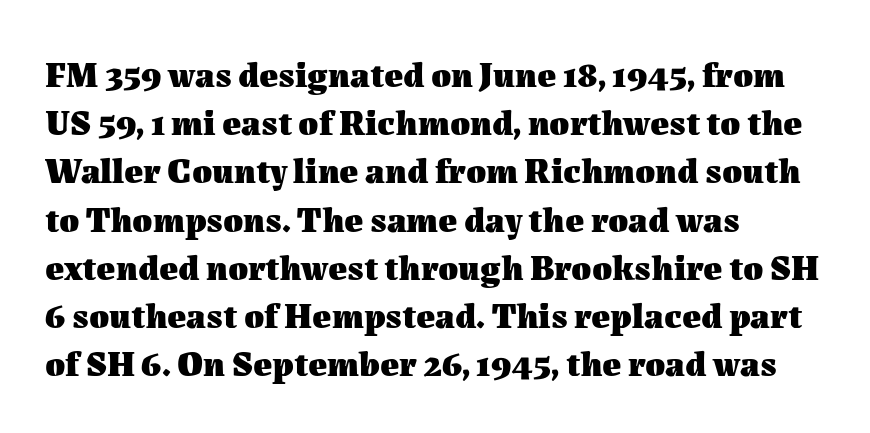
The letterforms sit shoulder to shoulder at normal distance. Note the varied advance widths — an 'i' is clearly narrower than an 'm'. This rendering uses left alignment, leaving the right contour irregular. Regular leading.
